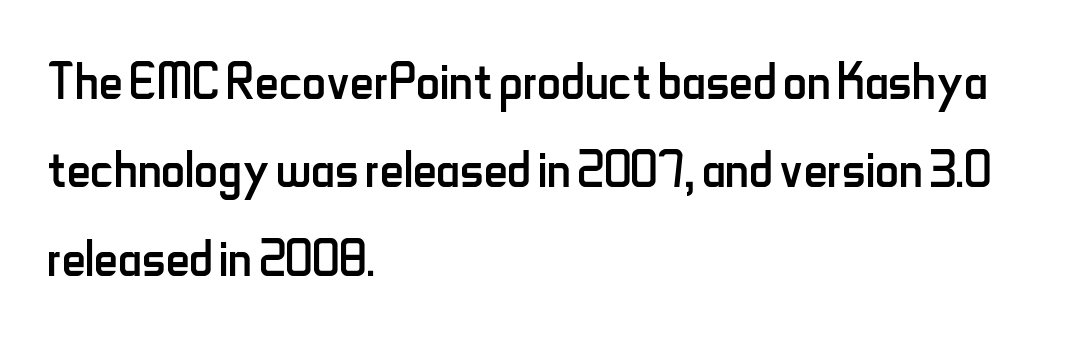
{"serif": "no", "italic": "no", "bold": "no", "weight": "regular", "width": "condensed", "stroke_contrast": "low", "x_height": "small", "monospaced": "no", "underline": "no", "align": "left", "line_spacing": "normal", "line_spacing_ratio": 1.34, "letter_spacing": "normal", "letter_spacing_em": 0.0, "glyph_px": 66}
